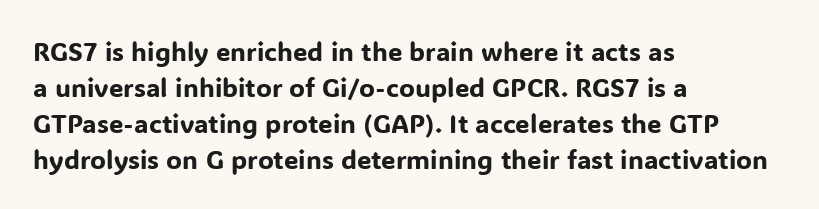
{"italic": "no", "underline": "no", "align": "left", "line_spacing": "normal", "line_spacing_ratio": 1.38, "letter_spacing": "normal", "letter_spacing_em": 0.0, "glyph_px": 26}
